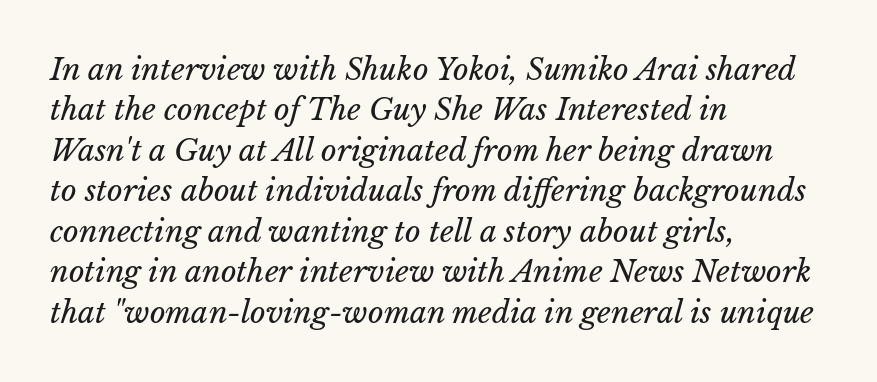
{"italic": "yes", "lean": "right", "slant_degrees": 15, "bold": "no", "weight": "regular", "width": "normal", "stroke_contrast": "low", "x_height": "medium", "monospaced": "no", "underline": "no", "align": "left", "line_spacing": "normal", "line_spacing_ratio": 1.35, "letter_spacing": "normal", "letter_spacing_em": 0.0, "glyph_px": 30}
